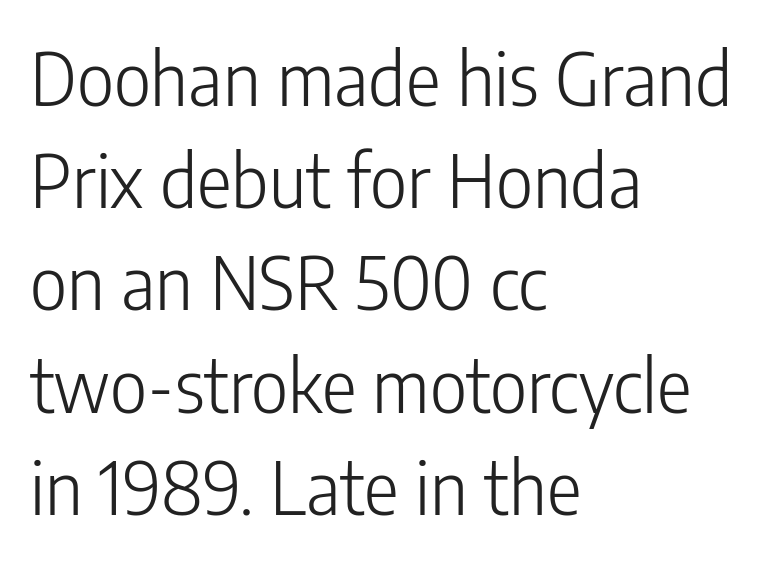
{"serif": "no", "italic": "no", "bold": "no", "weight": "light", "width": "condensed", "stroke_contrast": "low", "x_height": "medium", "monospaced": "no", "underline": "no", "align": "left", "line_spacing": "normal", "line_spacing_ratio": 1.4, "letter_spacing": "normal", "letter_spacing_em": 0.0, "glyph_px": 73}
